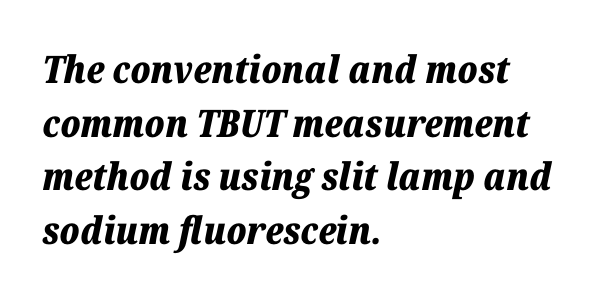
{"italic": "yes", "lean": "right", "slant_degrees": 12, "bold": "yes", "weight": "bold", "width": "normal", "stroke_contrast": "low", "x_height": "medium", "monospaced": "no", "underline": "no", "align": "left", "line_spacing": "normal", "line_spacing_ratio": 1.41, "letter_spacing": "normal", "letter_spacing_em": 0.0, "glyph_px": 38}
